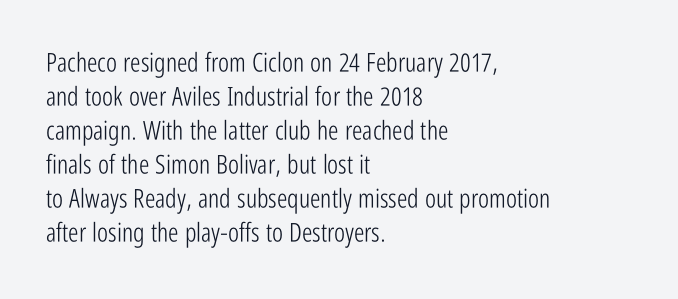
{"italic": "no", "bold": "no", "underline": "no", "align": "left", "line_spacing": "normal", "line_spacing_ratio": 1.31, "letter_spacing": "normal", "letter_spacing_em": 0.0, "glyph_px": 26}
